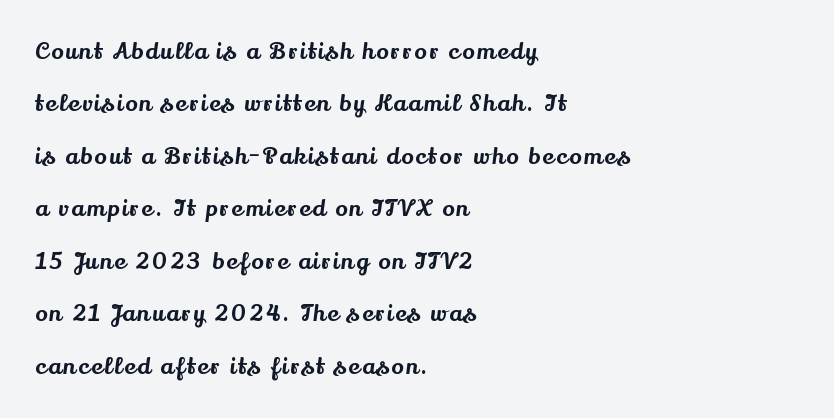
The area under the type is left untouched. A student would call this left alignment; a typographer would say flush left, rag right. The lines are spread far apart with generous leading.
